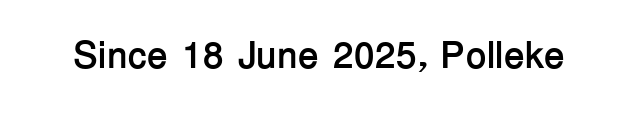
{"serif": "no", "italic": "no", "bold": "yes", "weight": "semibold", "width": "normal", "stroke_contrast": "low", "x_height": "medium", "monospaced": "no", "underline": "no", "letter_spacing": "normal", "letter_spacing_em": 0.0, "glyph_px": 38}
